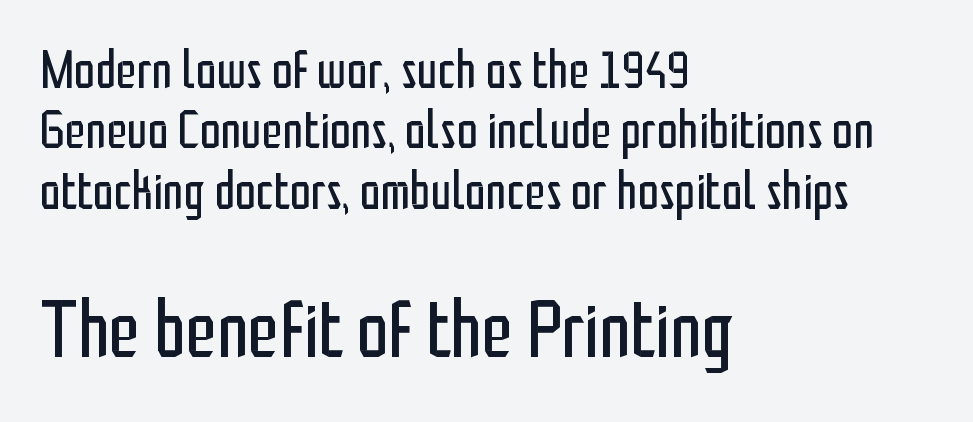
Q: Is the text bold? A: No.
Q: Is the text italic (slanted)? A: No, it is upright.
Q: Is the typeface a serif or a sans-serif typeface? A: Sans-serif.
Q: Is the text underlined? A: No.
Q: How is the paragraph aligned? A: Left-aligned.
Q: Is the spacing between letters normal or unusually wide? A: Normal.
Q: Is the spacing between lines tight, normal or loose? A: Tight.
Q: Which block of text is set in a larger size, the first (top) or the second (bottom)? A: The second (bottom) one.
Q: Width (condensed, normal, or wide)? A: Condensed.
Q: Stroke contrast? A: Low.
Q: x-height? A: Medium.
Q: Monospaced? A: No.
